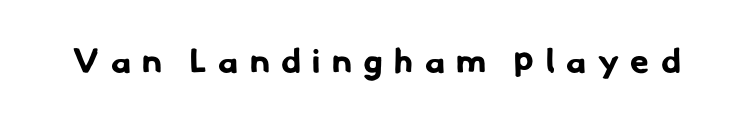
{"serif": "no", "bold": "yes", "weight": "bold", "width": "normal", "stroke_contrast": "low", "x_height": "small", "monospaced": "no", "underline": "no", "letter_spacing": "wide", "letter_spacing_em": 0.34, "glyph_px": 34}
